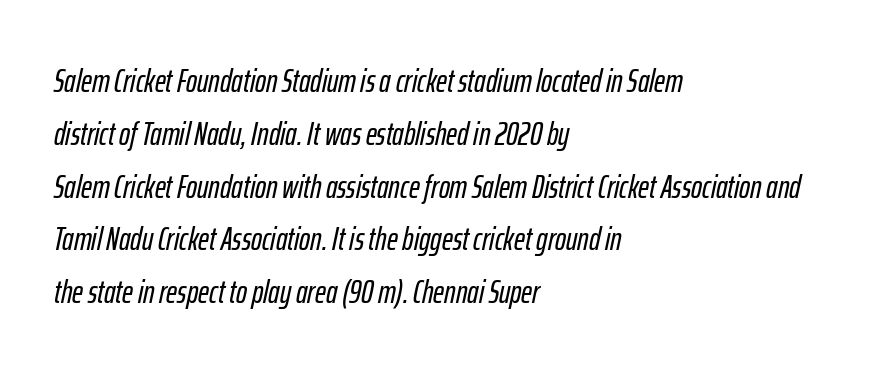
{"italic": "yes", "lean": "right", "slant_degrees": 12, "width": "condensed", "stroke_contrast": "low", "x_height": "medium", "monospaced": "no", "underline": "no", "align": "left", "line_spacing": "normal", "line_spacing_ratio": 1.6, "letter_spacing": "normal", "letter_spacing_em": 0.0, "glyph_px": 33}
